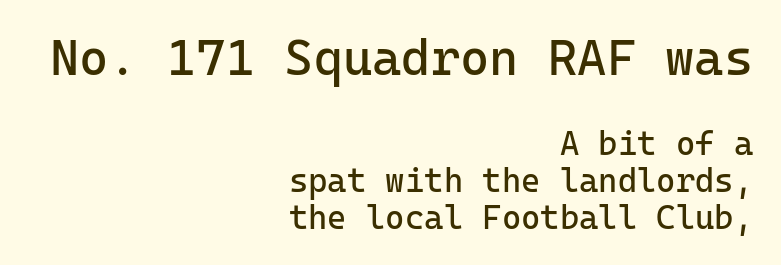
Whoever set this chose condensed vertical rhythm over breathing room. On a weight scale, this lands at 450 or below. A typesetter would call this monospace, since all characters share one set width. Stroke terminals: plain, sans-serif.
